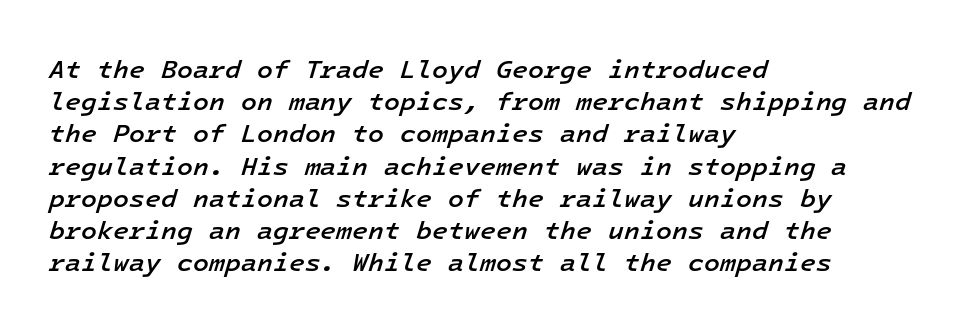
Q: Is the text bold? A: Semi-bold.
Q: Is the text italic (slanted)? A: Yes, it leans right by about 16 degrees.
Q: Is the text underlined? A: No.
Q: How is the paragraph aligned? A: Left-aligned.
Q: Is the spacing between letters normal or unusually wide? A: Normal.
